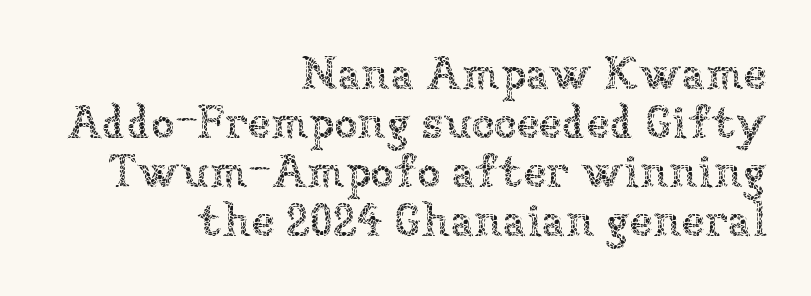
The image shows 47 px thin type, upright; set right-aligned, tight line spacing (1.04x), normal letter spacing, not underlined; low stroke contrast and a medium x-height.
